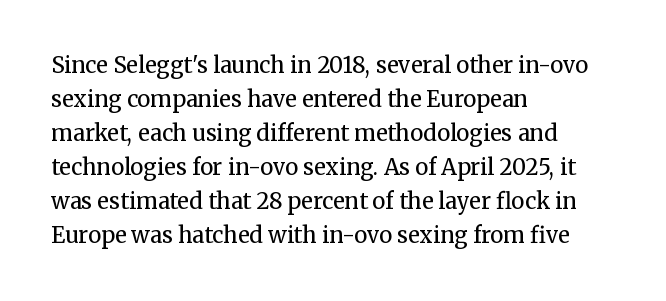
Caption: multi-line text, flush left, ragged right. Rendered with straight, roman letterforms. Beneath every word, the page is bare. Weight: not bold — regular or lighter. Nobody touched the tracking dial on this one. Vertically, the passage feels balanced, rows spaced as you'd expect.
